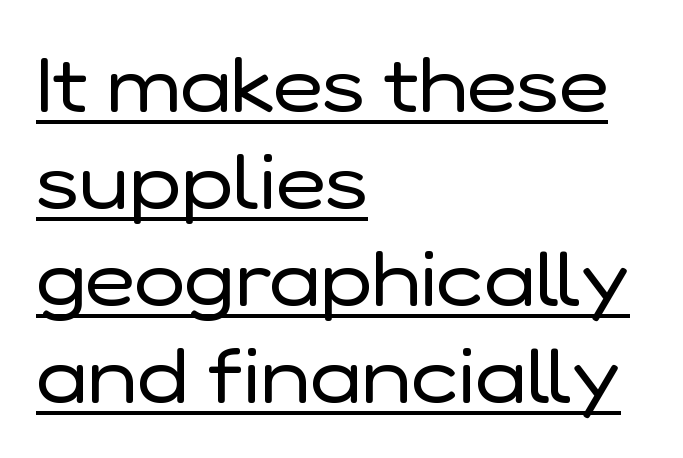
{"serif": "no", "italic": "no", "bold": "no", "weight": "regular", "width": "normal", "stroke_contrast": "low", "x_height": "medium", "monospaced": "no", "underline": "yes", "align": "left", "line_spacing": "normal", "line_spacing_ratio": 1.26, "letter_spacing": "normal", "letter_spacing_em": 0.0, "glyph_px": 77}
